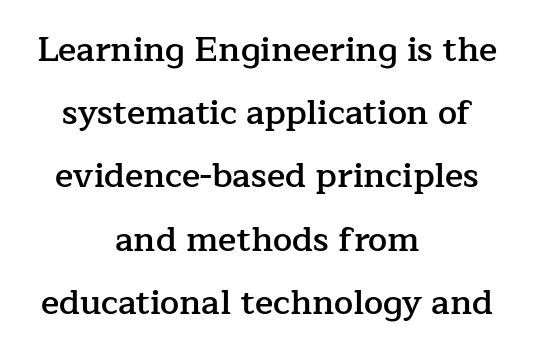
The image shows 34 px semibold serif type, upright; set centered, line spacing 1.86x, normal letter spacing, not underlined; low stroke contrast and a medium x-height.
